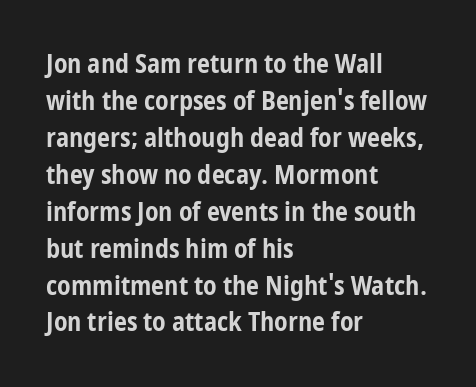
These words are printed bold, with thick strokes throughout. Between one letter and the next there's only the usual sliver of space. The letters stand straight up with perfectly vertical stems. The rendering anchors every line to the left-hand side. The leading is moderate, giving the passage an even texture.
